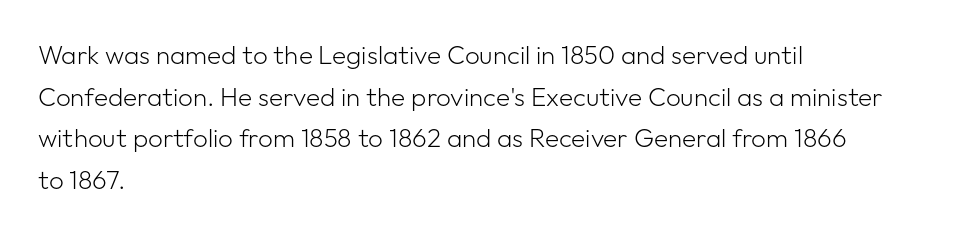
The image shows 26 px text type, upright; set left-aligned, normal line spacing (1.6x), normal letter spacing, not underlined.
